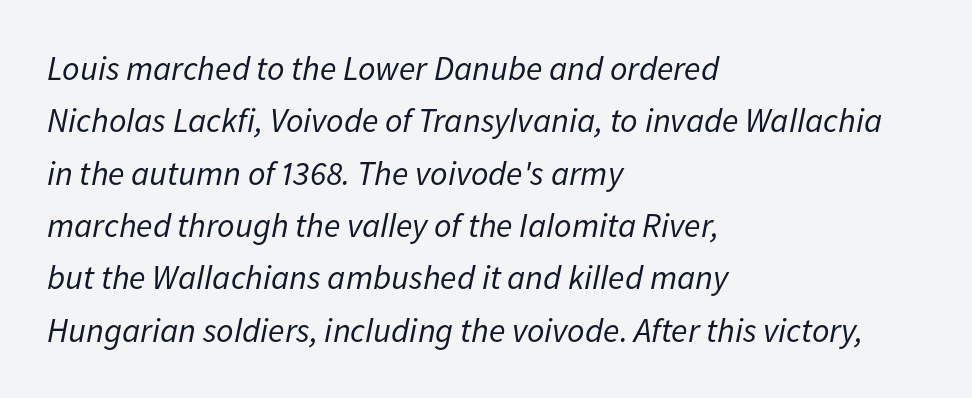
{"italic": "yes", "lean": "right", "slant_degrees": 11, "bold": "no", "weight": "regular", "width": "normal", "stroke_contrast": "low", "x_height": "medium", "monospaced": "no", "underline": "no", "align": "left", "line_spacing": "normal", "line_spacing_ratio": 1.54, "letter_spacing": "normal", "letter_spacing_em": 0.0, "glyph_px": 34}
